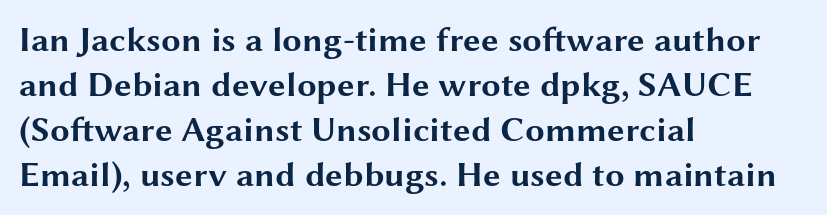
{"serif": "no", "italic": "no", "bold": "yes", "weight": "bold", "width": "wide", "stroke_contrast": "medium", "x_height": "medium", "monospaced": "no", "underline": "no", "align": "left", "line_spacing": "normal", "line_spacing_ratio": 1.29, "letter_spacing": "normal", "letter_spacing_em": 0.0, "glyph_px": 35}
